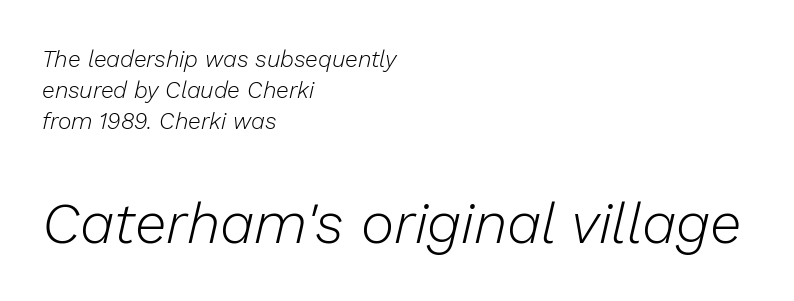
Q: Is the text bold? A: No.
Q: Is the text italic (slanted)? A: Yes, it leans right by about 13 degrees.
Q: Is the text underlined? A: No.
Q: How is the paragraph aligned? A: Left-aligned.
Q: Is the spacing between letters normal or unusually wide? A: Normal.
Q: Is the spacing between lines tight, normal or loose? A: Normal.
Q: Which block of text is set in a larger size, the first (top) or the second (bottom)? A: The second (bottom) one.
Q: Width (condensed, normal, or wide)? A: Normal.
Q: Stroke contrast? A: Low.
Q: x-height? A: Medium.
Q: Monospaced? A: No.
